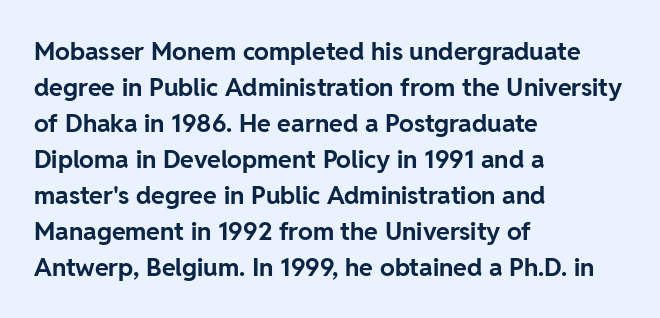
Nope, not italic — everything's standing straight. A normal amount of white space separates one row of letters from the next. Pretty heavy lettering here — definitely bold. Line starts are locked; line ends wander. Tracking here is standard; glyphs follow each other at the usual distance. Decoration check: the copy has no underline.
